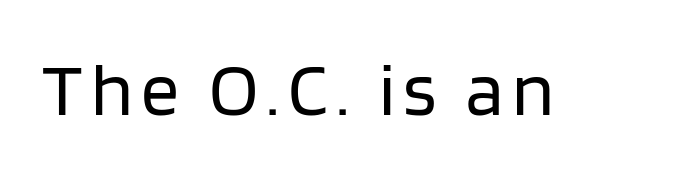
{"serif": "no", "italic": "no", "bold": "no", "weight": "regular", "width": "normal", "stroke_contrast": "low", "x_height": "large", "monospaced": "no", "underline": "no", "glyph_px": 76}
